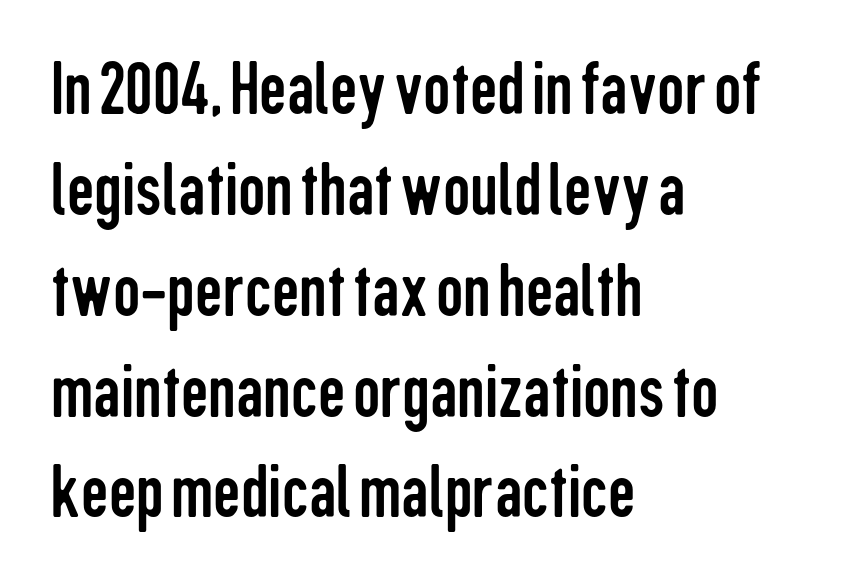
Q: Is the text bold? A: No.
Q: Is the text italic (slanted)? A: No, it is upright.
Q: Is the typeface a serif or a sans-serif typeface? A: Sans-serif.
Q: Is the text underlined? A: No.
Q: How is the paragraph aligned? A: Left-aligned.
Q: Is the spacing between letters normal or unusually wide? A: Normal.
Q: Is the spacing between lines tight, normal or loose? A: Normal.
Q: Width (condensed, normal, or wide)? A: Condensed.
Q: Stroke contrast? A: Low.
Q: x-height? A: Medium.
Q: Monospaced? A: No.
